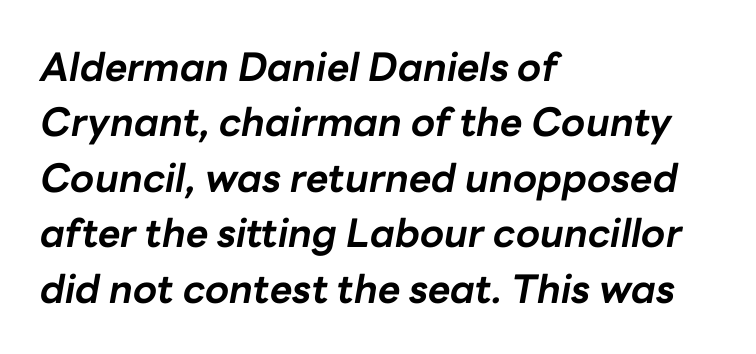
{"italic": "yes", "lean": "right", "slant_degrees": 10, "bold": "yes", "weight": "bold", "width": "normal", "stroke_contrast": "low", "x_height": "medium", "monospaced": "no", "underline": "no", "align": "left", "line_spacing": "normal", "line_spacing_ratio": 1.42, "letter_spacing": "normal", "letter_spacing_em": 0.0, "glyph_px": 39}
